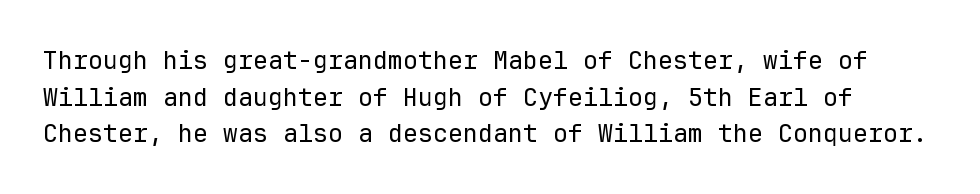
{"italic": "no", "bold": "no", "underline": "no", "line_spacing": "normal", "line_spacing_ratio": 1.47, "letter_spacing": "normal", "letter_spacing_em": 0.0, "glyph_px": 25}
